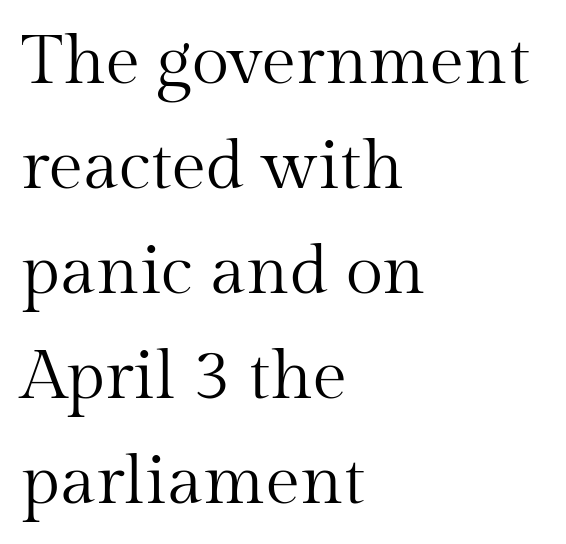
The image shows 69 px regular-weight serif type, upright; set left-aligned, normal line spacing (1.52x), normal letter spacing, not underlined; medium stroke contrast and a medium x-height.
